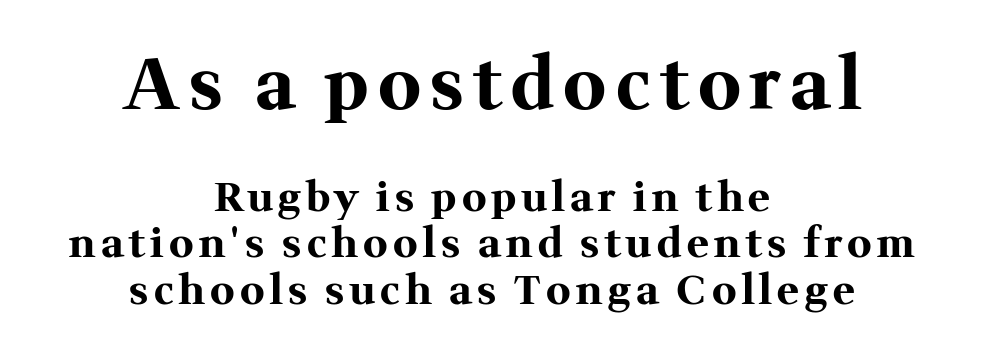
Q: Is the text bold? A: Yes.
Q: Is the text italic (slanted)? A: No, it is upright.
Q: Is the typeface a serif or a sans-serif typeface? A: Serif.
Q: Is the text underlined? A: No.
Q: How is the paragraph aligned? A: Centered.
Q: Is the spacing between lines tight, normal or loose? A: Tight.
Q: Which block of text is set in a larger size, the first (top) or the second (bottom)? A: The first (top) one.
Q: Width (condensed, normal, or wide)? A: Normal.
Q: Stroke contrast? A: Medium.
Q: x-height? A: Medium.
Q: Monospaced? A: No.
